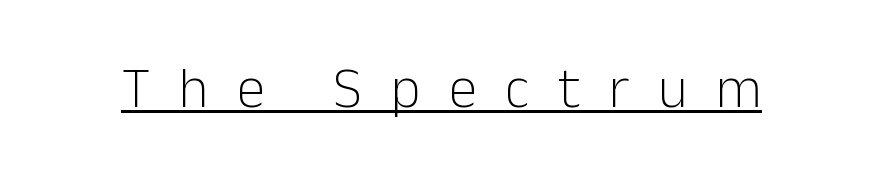
The image shows 57 px light sans-serif type, upright; set unusually wide letter spacing (+0.5 em), underlined; low stroke contrast and a medium x-height.
